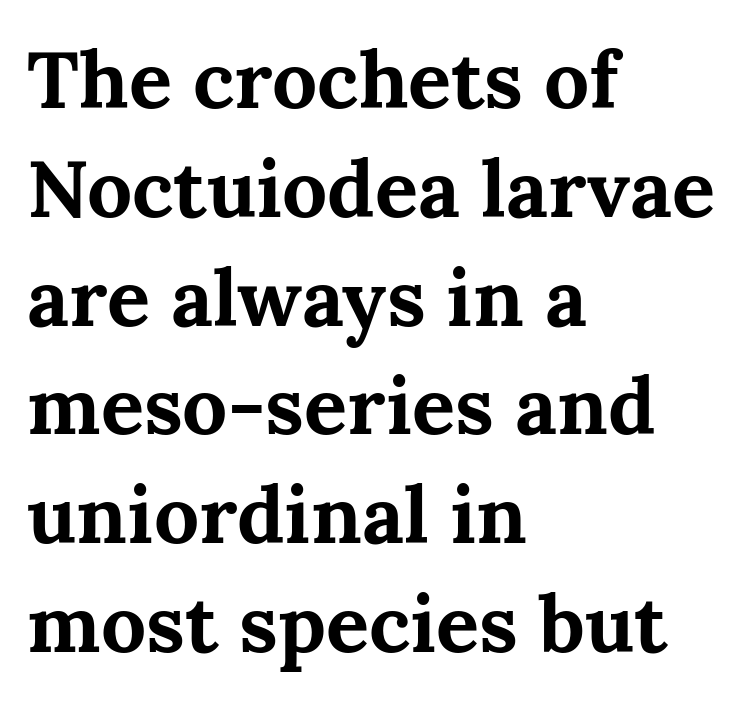
Q: Is the text bold? A: Yes.
Q: Is the text italic (slanted)? A: No, it is upright.
Q: Is the typeface a serif or a sans-serif typeface? A: Serif.
Q: Is the text underlined? A: No.
Q: How is the paragraph aligned? A: Left-aligned.
Q: Is the spacing between letters normal or unusually wide? A: Normal.
Q: Is the spacing between lines tight, normal or loose? A: Normal.
Q: Width (condensed, normal, or wide)? A: Normal.
Q: Stroke contrast? A: Medium.
Q: x-height? A: Medium.
Q: Monospaced? A: No.
